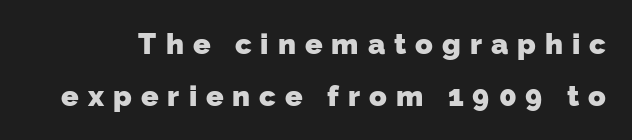
{"serif": "no", "bold": "yes", "weight": "heavy", "width": "normal", "stroke_contrast": "low", "x_height": "medium", "monospaced": "no", "underline": "no", "line_spacing_ratio": 1.8, "letter_spacing": "wide", "letter_spacing_em": 0.31, "glyph_px": 29}
